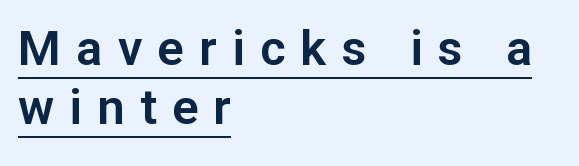
Q: Is the text italic (slanted)? A: No, it is upright.
Q: Is the typeface a serif or a sans-serif typeface? A: Sans-serif.
Q: Is the text underlined? A: Yes.
Q: How is the paragraph aligned? A: Left-aligned.
Q: Is the spacing between letters normal or unusually wide? A: Unusually wide.
Q: Width (condensed, normal, or wide)? A: Normal.
Q: Stroke contrast? A: Low.
Q: x-height? A: Medium.
Q: Monospaced? A: No.
